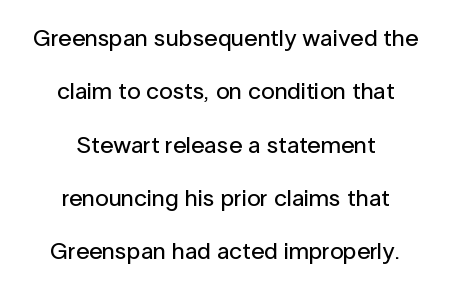
The image shows 24 px text type, upright; set centered, loose line spacing (2.22x), normal letter spacing, not underlined.
